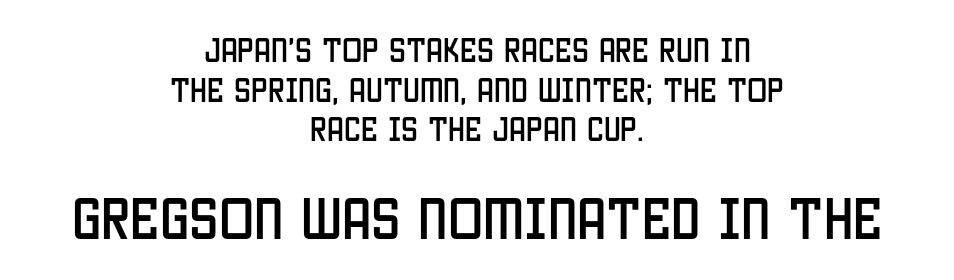
{"serif": "no", "italic": "no", "width": "condensed", "stroke_contrast": "low", "x_height": "large", "monospaced": "no", "underline": "no", "align": "center", "line_spacing": "normal", "line_spacing_ratio": 1.47, "letter_spacing": "normal", "letter_spacing_em": 0.0, "larger_block": "second", "size_ratio": 1.74, "glyph_px": 47}
